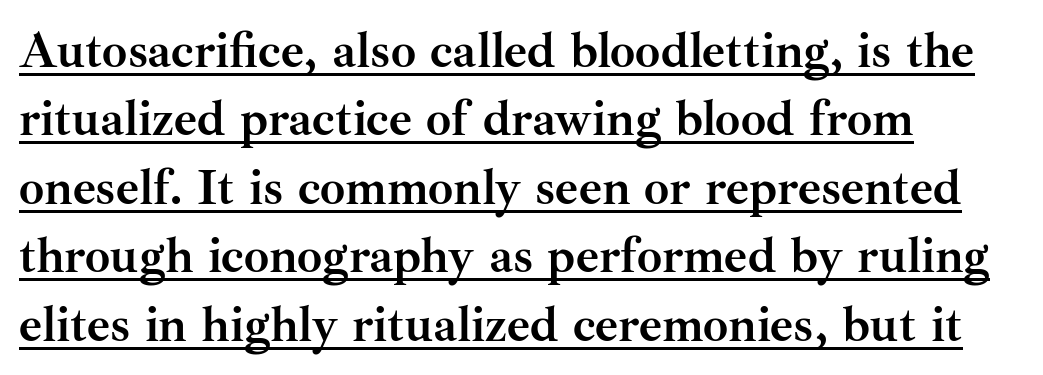
{"serif": "yes", "italic": "no", "bold": "yes", "weight": "semibold", "width": "normal", "stroke_contrast": "medium", "x_height": "small", "monospaced": "no", "underline": "yes", "align": "left", "line_spacing": "normal", "line_spacing_ratio": 1.37, "letter_spacing": "normal", "letter_spacing_em": 0.0, "glyph_px": 50}
